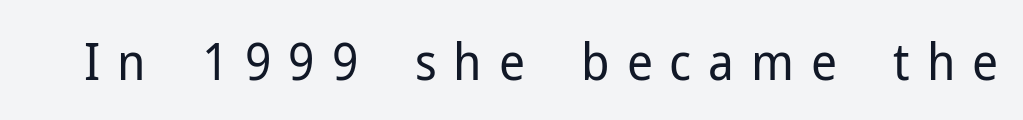
The image shows 51 px regular-weight sans-serif type, upright; set unusually wide letter spacing (+0.33 em), not underlined; low stroke contrast and a medium x-height.
